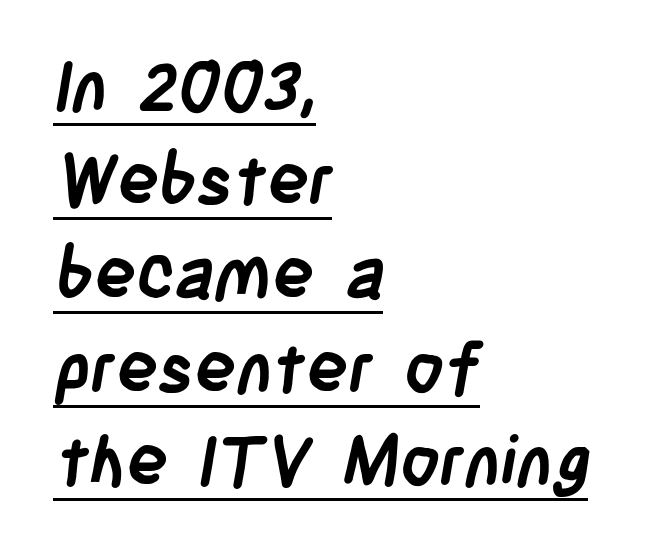
{"serif": "no", "bold": "yes", "weight": "semibold", "width": "condensed", "stroke_contrast": "low", "x_height": "large", "monospaced": "no", "underline": "yes", "align": "left", "line_spacing": "normal", "line_spacing_ratio": 1.36, "letter_spacing": "normal", "letter_spacing_em": 0.0, "glyph_px": 69}
